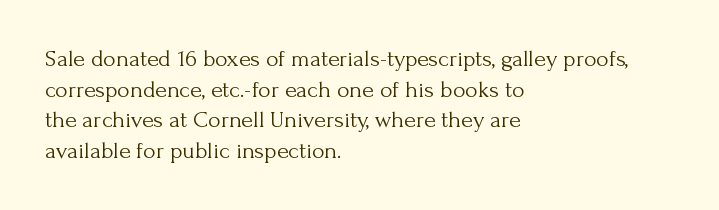
The image shows 24 px text type, upright; set left-aligned, normal line spacing (1.28x), normal letter spacing, not underlined.
